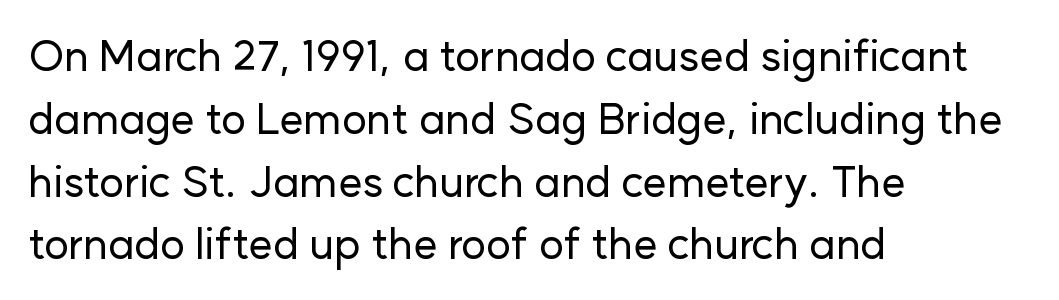
Q: Is the text italic (slanted)? A: No, it is upright.
Q: Is the typeface a serif or a sans-serif typeface? A: Sans-serif.
Q: Is the text underlined? A: No.
Q: How is the paragraph aligned? A: Left-aligned.
Q: Is the spacing between letters normal or unusually wide? A: Normal.
Q: Is the spacing between lines tight, normal or loose? A: Normal.
Q: Width (condensed, normal, or wide)? A: Normal.
Q: Stroke contrast? A: Low.
Q: x-height? A: Medium.
Q: Monospaced? A: No.
